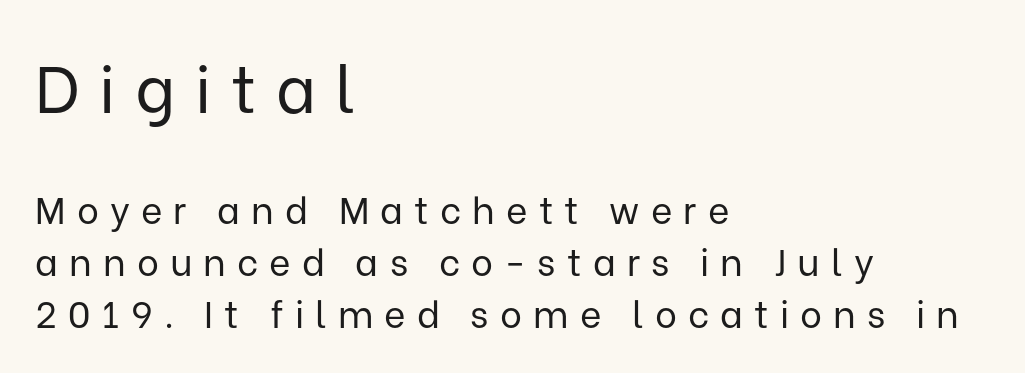
Q: Is the text bold? A: No.
Q: Is the text italic (slanted)? A: No, it is upright.
Q: Is the typeface a serif or a sans-serif typeface? A: Sans-serif.
Q: Is the text underlined? A: No.
Q: How is the paragraph aligned? A: Left-aligned.
Q: Is the spacing between letters normal or unusually wide? A: Unusually wide.
Q: Is the spacing between lines tight, normal or loose? A: Normal.
Q: Which block of text is set in a larger size, the first (top) or the second (bottom)? A: The first (top) one.
Q: Width (condensed, normal, or wide)? A: Normal.
Q: Stroke contrast? A: Low.
Q: x-height? A: Medium.
Q: Monospaced? A: No.
